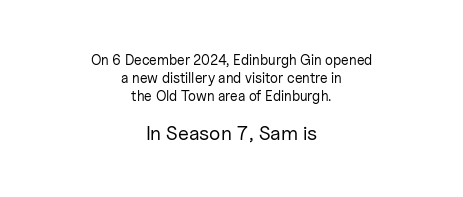
The image shows 20 px text type, upright; set centered, normal line spacing (1.27x), normal letter spacing, not underlined; the second (bottom) block is 1.43x larger.
